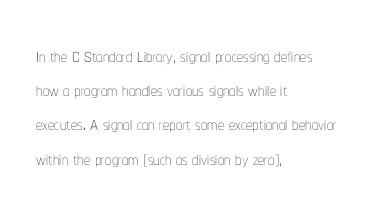
The area under the type is left untouched. A roman cut, with each character standing at attention. Observe the ordinary spacing: letters are neighbours, not strangers. Notice how the passage keeps a crisp vertical edge on the left only.
